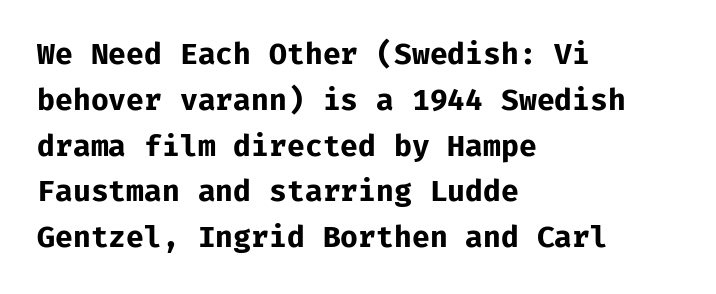
The image shows 29 px bold sans-serif type, upright, monospaced; set left-aligned, normal line spacing (1.58x), normal letter spacing, not underlined; low stroke contrast and a medium x-height.
